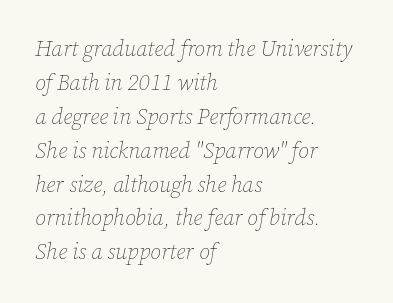
{"italic": "yes", "lean": "right", "slant_degrees": 12, "bold": "no", "underline": "no", "align": "left", "line_spacing": "normal", "line_spacing_ratio": 1.54, "letter_spacing": "normal", "letter_spacing_em": 0.0, "glyph_px": 22}
